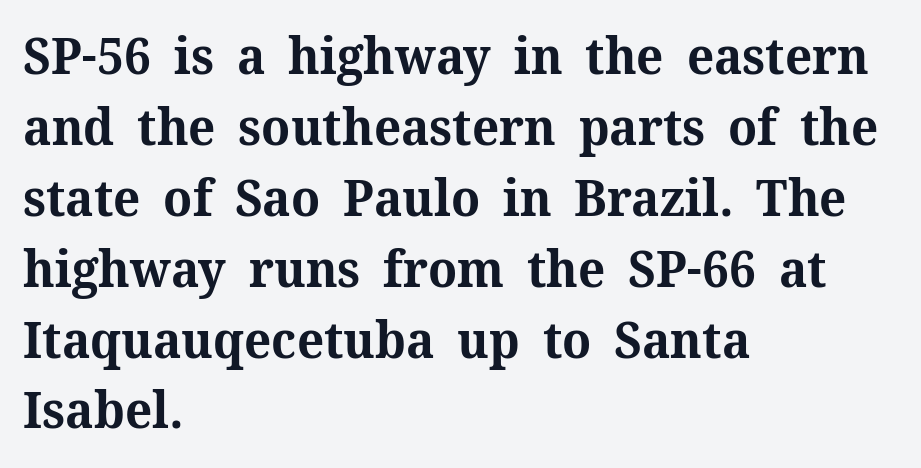
Q: Is the text bold? A: Yes.
Q: Is the text italic (slanted)? A: No, it is upright.
Q: Is the typeface a serif or a sans-serif typeface? A: Serif.
Q: Is the text underlined? A: No.
Q: How is the paragraph aligned? A: Left-aligned.
Q: Is the spacing between letters normal or unusually wide? A: Normal.
Q: Is the spacing between lines tight, normal or loose? A: Normal.
Q: Width (condensed, normal, or wide)? A: Normal.
Q: Stroke contrast? A: Medium.
Q: x-height? A: Medium.
Q: Monospaced? A: No.
